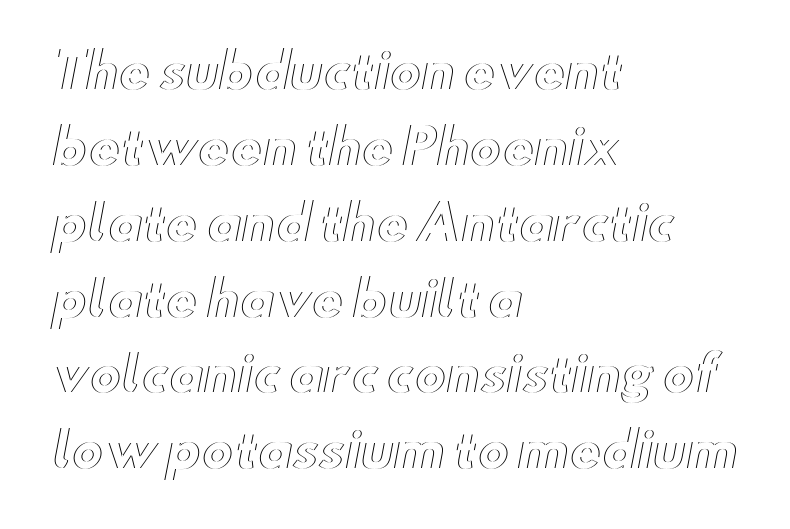
Q: Is the text italic (slanted)? A: Yes.
Q: Is the text underlined? A: No.
Q: How is the paragraph aligned? A: Left-aligned.
Q: Is the spacing between letters normal or unusually wide? A: Normal.
Q: Is the spacing between lines tight, normal or loose? A: Normal.
Q: Width (condensed, normal, or wide)? A: Wide.
Q: x-height? A: Small.
Q: Monospaced? A: No.
